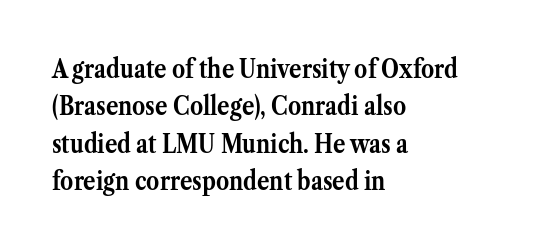
When letters stand straight like this, we call the style roman or upright. A clean baseline with only descenders dipping below it. Horizontally, the lines are justified to the leading edge only. Is there much room between lines? A standard amount, neither cramped nor airy.
